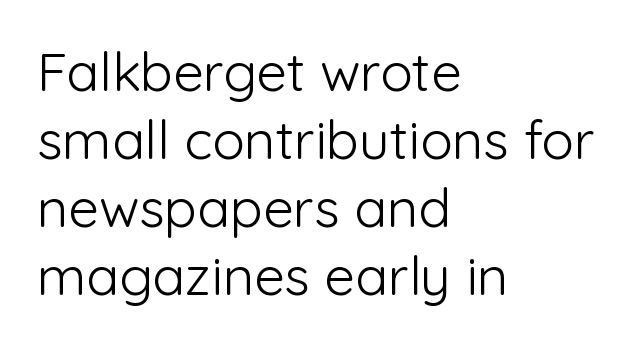
These lines are composed in type without serifs. Counters stay open thanks to moderate or lighter strokes. Lines of text with bare space underneath. Characters remain perfectly vertical along every line. Regarding leading, the lines here are spaced in the standard way. A typesetter would call this proportional, since set widths differ per character.
